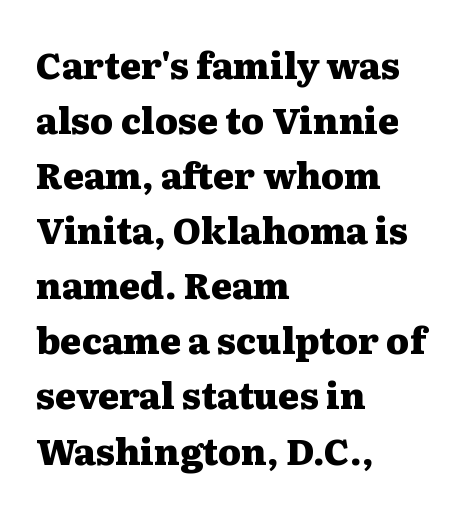
Notice how descenders clear the ascenders below comfortably — that's standard leading. Do the characters align in a grid? No, the font is proportional. You can tell it's not italic because the verticals are truly vertical. As a designer I'd log this as weight 700, bold. The area under the type is left untouched.
